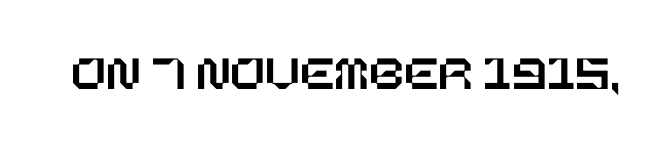
The zone under the glyphs is completely vacant. You can tell it's not italic because the verticals are truly vertical. The line texture is even and compact thanks to regular tracking.
